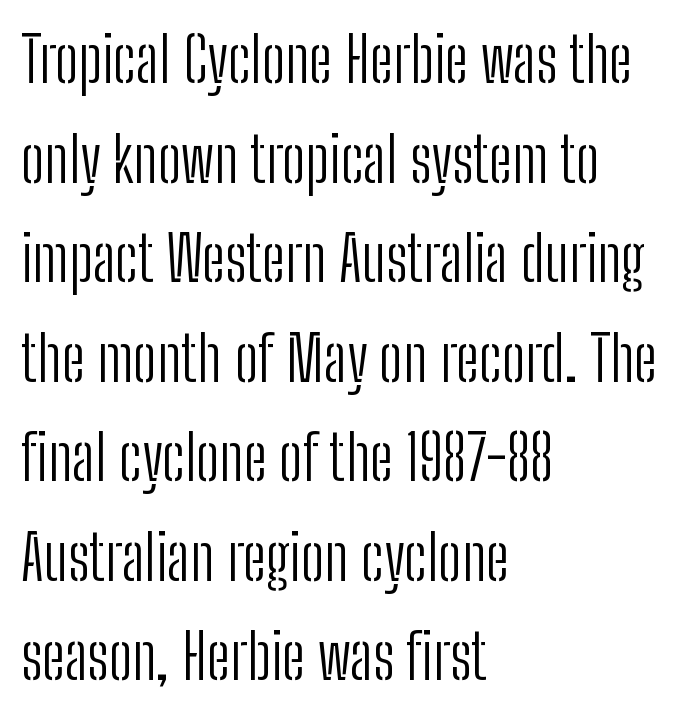
{"serif": "no", "italic": "no", "bold": "no", "weight": "light", "width": "condensed", "stroke_contrast": "low", "x_height": "medium", "monospaced": "no", "underline": "no", "align": "left", "line_spacing": "normal", "line_spacing_ratio": 1.58, "letter_spacing": "normal", "letter_spacing_em": 0.0, "glyph_px": 63}
